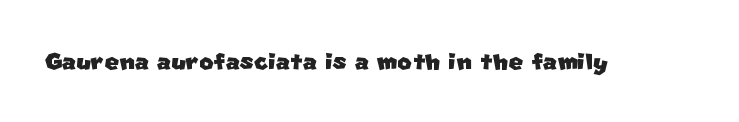
Q: Is the typeface a serif or a sans-serif typeface? A: Sans-serif.
Q: Is the text underlined? A: No.
Q: Is the spacing between letters normal or unusually wide? A: Normal.
Q: Width (condensed, normal, or wide)? A: Normal.
Q: Stroke contrast? A: Low.
Q: x-height? A: Large.
Q: Monospaced? A: No.
